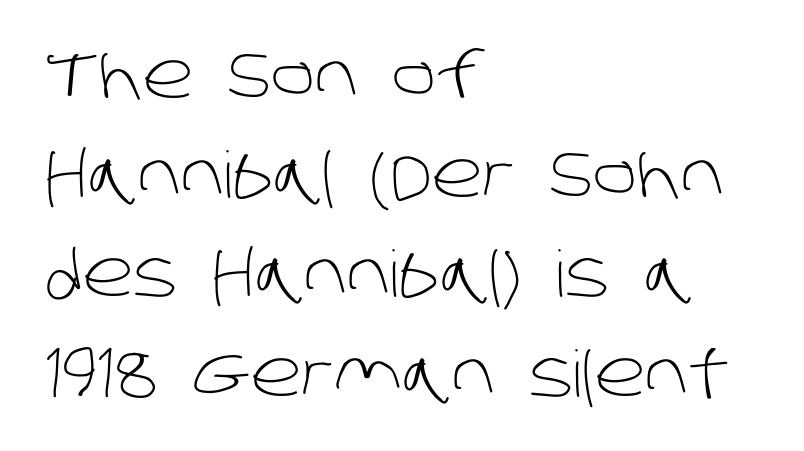
These lines are rendered in a variable-pitch font. Serif or sans? Sans — the stroke terminals are bare. The type is set solid horizontally, with unmodified tracking. Successive baselines arrive at the customary interval.
